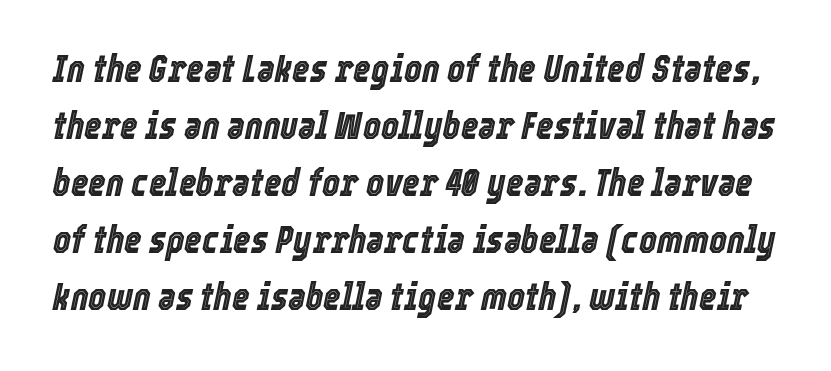
Q: Is the text italic (slanted)? A: Yes, it leans right by about 12 degrees.
Q: Is the text underlined? A: No.
Q: Is the spacing between letters normal or unusually wide? A: Normal.
Q: Is the spacing between lines tight, normal or loose? A: Normal.
Q: Width (condensed, normal, or wide)? A: Condensed.
Q: x-height? A: Medium.
Q: Monospaced? A: No.
